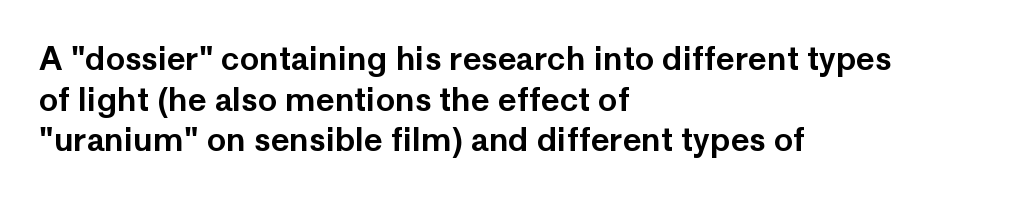
{"serif": "no", "italic": "no", "width": "normal", "stroke_contrast": "low", "x_height": "medium", "monospaced": "no", "underline": "no", "align": "left", "line_spacing": "normal", "line_spacing_ratio": 1.27, "letter_spacing": "normal", "letter_spacing_em": 0.0, "glyph_px": 32}
